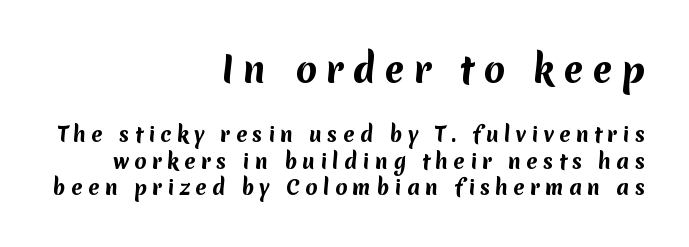
Is the letter spacing exaggerated? Yes — the characters are pushed far apart. The composition opens big and finishes small. Typographic density is high because the face is bold. No feet cap the strokes, marking this as sans-serif type. The passage shown is typed in a proportional face where columns would drift. Unmarked baselines from the first word to the last.
